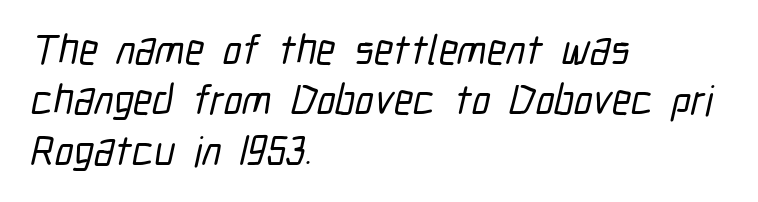
The image shows 42 px condensed sans-serif type; set left-aligned, line spacing 1.2x, normal letter spacing, not underlined; low stroke contrast and a medium x-height.
